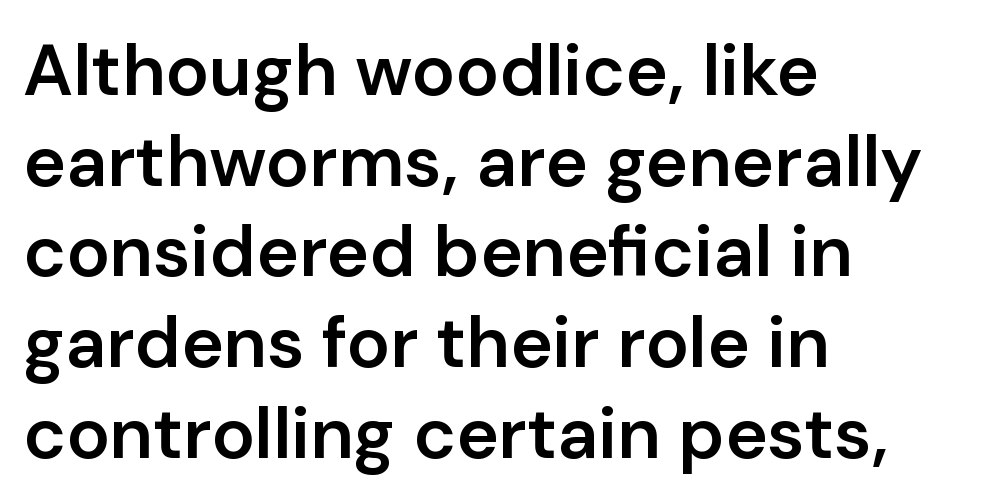
Q: Is the text bold? A: Semi-bold.
Q: Is the text italic (slanted)? A: No, it is upright.
Q: Is the typeface a serif or a sans-serif typeface? A: Sans-serif.
Q: Is the text underlined? A: No.
Q: How is the paragraph aligned? A: Left-aligned.
Q: Is the spacing between letters normal or unusually wide? A: Normal.
Q: Is the spacing between lines tight, normal or loose? A: Normal.
Q: Width (condensed, normal, or wide)? A: Normal.
Q: Stroke contrast? A: Low.
Q: x-height? A: Medium.
Q: Monospaced? A: No.
